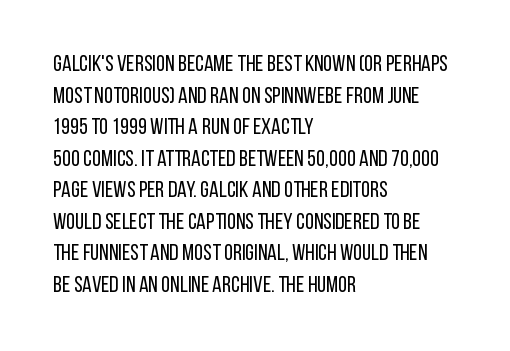
The strokes are not fattened; the text isn't bold. Beneath every word, the page is bare. Every row of glyphs begins at an identical x-position on the left. In terms of posture, this sample is upright.
